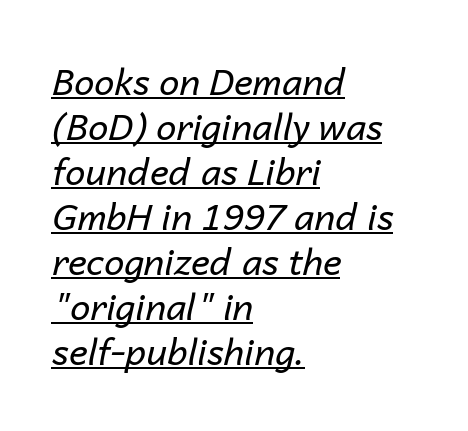
Q: Is the text bold? A: No.
Q: Is the text italic (slanted)? A: Yes, it leans right by about 14 degrees.
Q: Is the text underlined? A: Yes.
Q: How is the paragraph aligned? A: Left-aligned.
Q: Is the spacing between letters normal or unusually wide? A: Normal.
Q: Is the spacing between lines tight, normal or loose? A: Normal.
Q: Width (condensed, normal, or wide)? A: Normal.
Q: Stroke contrast? A: Low.
Q: x-height? A: Medium.
Q: Monospaced? A: No.
